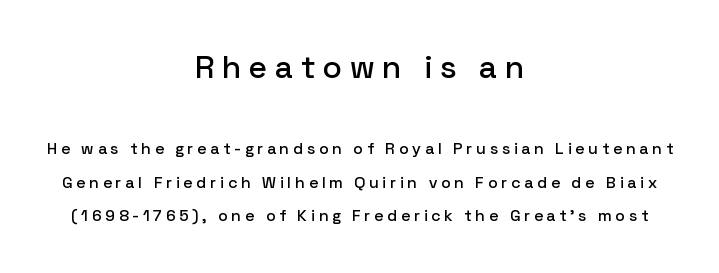
The image shows 32 px sans-serif type, upright; set centered, loose line spacing (2.09x), unusually wide letter spacing (+0.25 em), not underlined; the first (top) block is 2.0x larger; low stroke contrast and a medium x-height.
